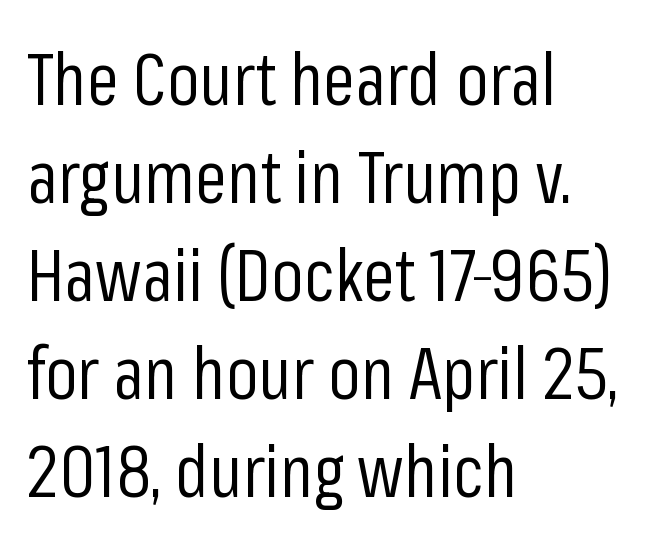
Horizontal bands of white between lines are of average thickness. A typesetter would mark this as roman, not italic. The passage shown is typed in a proportional face where columns would drift. No feet cap the strokes, marking this as sans-serif type.
